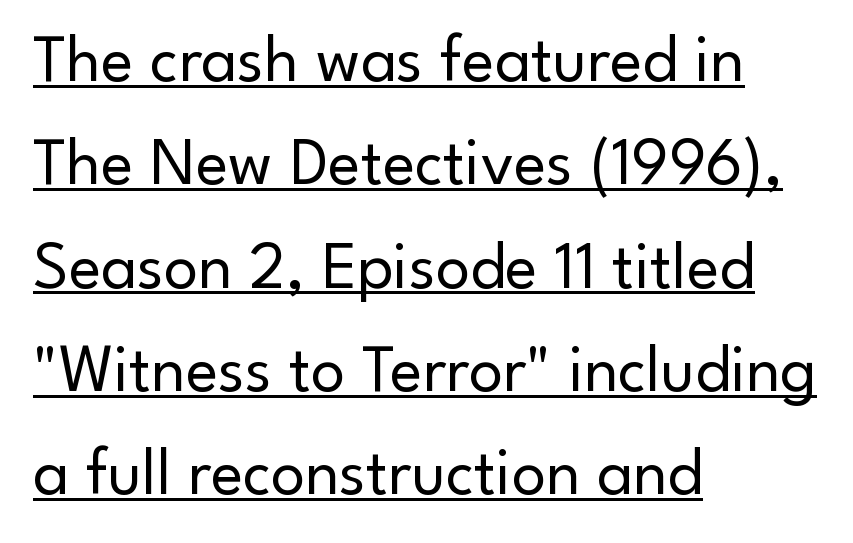
The image shows 68 px regular-weight sans-serif type, upright; set left-aligned, normal line spacing (1.52x), normal letter spacing, underlined; low stroke contrast and a small x-height.
